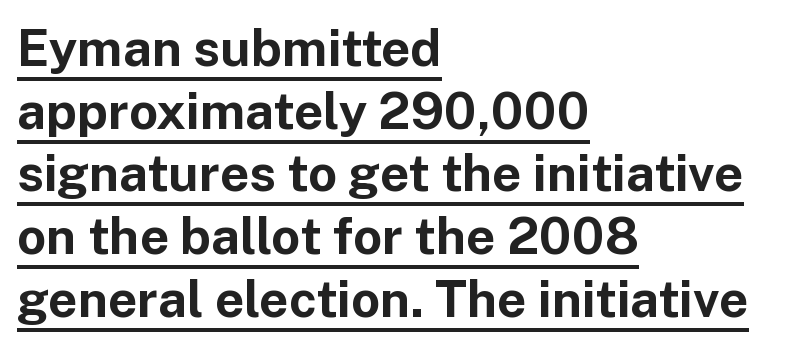
{"serif": "no", "italic": "no", "bold": "yes", "weight": "bold", "width": "normal", "stroke_contrast": "low", "x_height": "medium", "monospaced": "no", "underline": "yes", "align": "left", "line_spacing_ratio": 1.23, "letter_spacing": "normal", "letter_spacing_em": 0.0, "glyph_px": 51}
